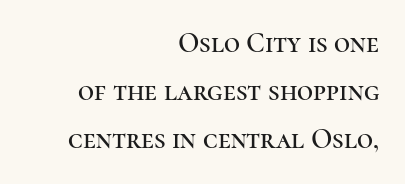
The image shows 28 px serif type, upright; set right-aligned, line spacing 1.72x, normal letter spacing, not underlined; high stroke contrast and a medium x-height.
